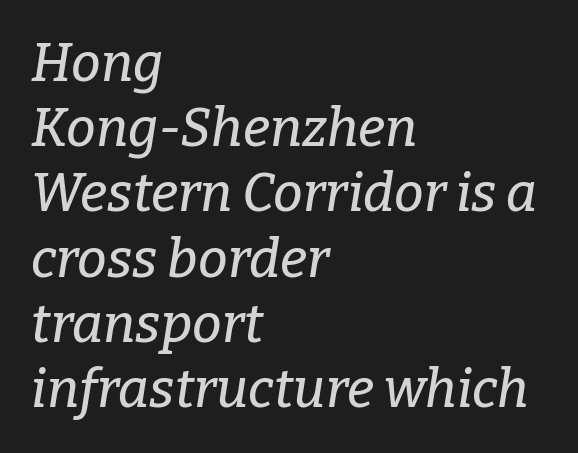
This is oblique type, the kind used for emphasis or titles. The passage shown has conventional tracking throughout. Proportional: the letters do not fall into vertical columns. The glyphs are unaccompanied by any horizontal stroke below them. A serif font was chosen for this passage. Where is the straight margin? On the left.
